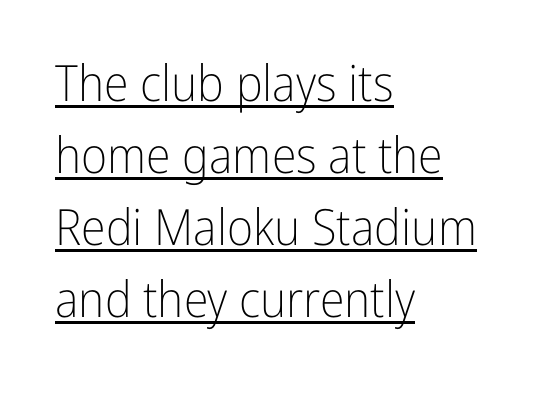
The image shows 50 px light, condensed sans-serif type, upright; set left-aligned, normal line spacing (1.44x), normal letter spacing, underlined; low stroke contrast and a medium x-height.
